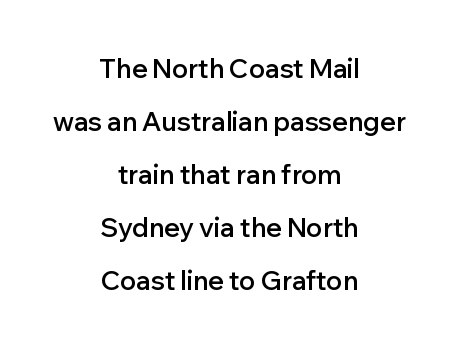
Q: Is the text bold? A: Semi-bold.
Q: Is the text italic (slanted)? A: No, it is upright.
Q: Is the text underlined? A: No.
Q: How is the paragraph aligned? A: Centered.
Q: Is the spacing between letters normal or unusually wide? A: Normal.
Q: Is the spacing between lines tight, normal or loose? A: Loose.
